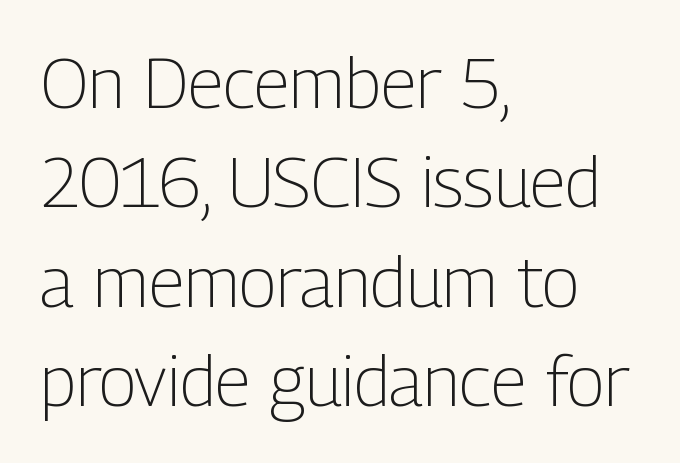
Q: Is the text bold? A: No.
Q: Is the text italic (slanted)? A: No, it is upright.
Q: Is the typeface a serif or a sans-serif typeface? A: Sans-serif.
Q: Is the text underlined? A: No.
Q: How is the paragraph aligned? A: Left-aligned.
Q: Is the spacing between letters normal or unusually wide? A: Normal.
Q: Is the spacing between lines tight, normal or loose? A: Normal.
Q: Width (condensed, normal, or wide)? A: Condensed.
Q: Stroke contrast? A: Low.
Q: x-height? A: Medium.
Q: Monospaced? A: No.
